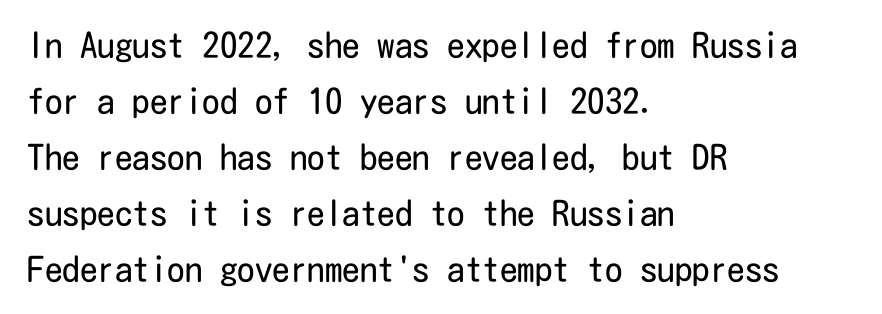
{"serif": "no", "italic": "no", "bold": "no", "weight": "regular", "width": "condensed", "stroke_contrast": "low", "x_height": "medium", "underline": "no", "align": "left", "line_spacing": "normal", "line_spacing_ratio": 1.6, "letter_spacing": "normal", "letter_spacing_em": 0.0, "glyph_px": 35}
